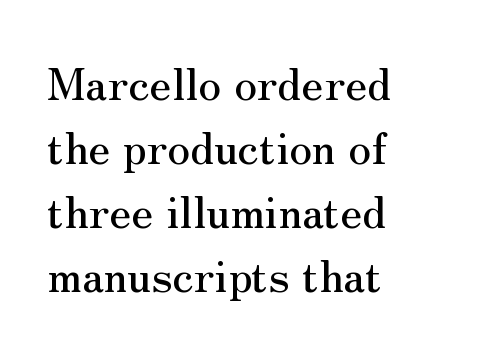
{"serif": "yes", "italic": "no", "width": "normal", "stroke_contrast": "medium", "x_height": "small", "monospaced": "no", "underline": "no", "align": "left", "line_spacing": "normal", "line_spacing_ratio": 1.42, "letter_spacing": "normal", "letter_spacing_em": 0.0, "glyph_px": 45}
